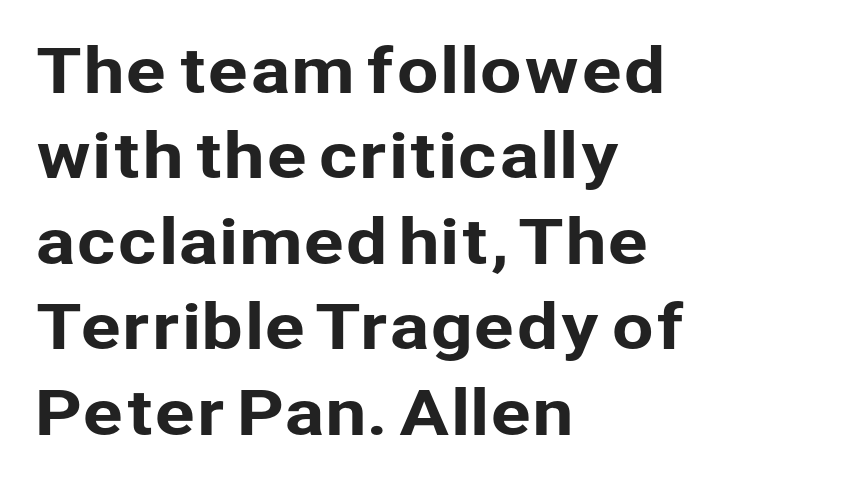
The image shows 61 px sans-serif type, upright; set left-aligned, normal line spacing (1.4x), normal letter spacing, not underlined; low stroke contrast and a medium x-height.
